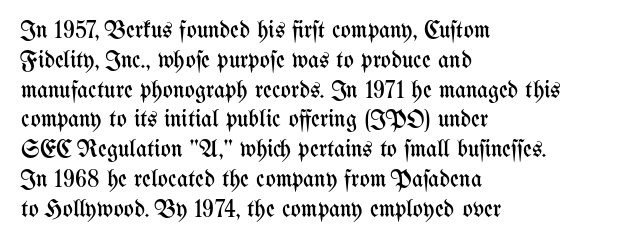
If you drew a line through each stem, it would be perfectly vertical. Tracking value appears to be zero — textbook default spacing. The rag falls on the right side of this text block. The face looks like a standard text weight, possibly lighter. The string is rendered with underlining switched off.
